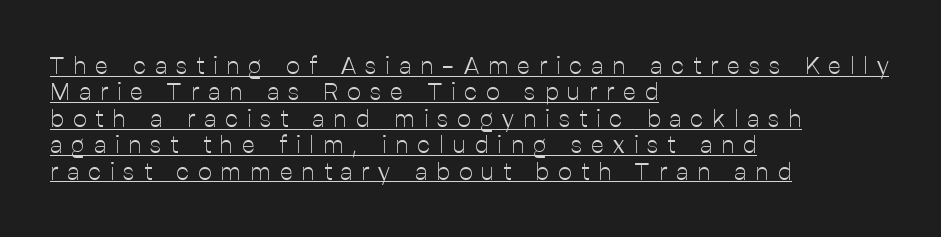
{"italic": "no", "bold": "no", "underline": "yes", "align": "left", "line_spacing": "tight", "line_spacing_ratio": 1.1, "letter_spacing": "wide", "letter_spacing_em": 0.38, "glyph_px": 24}
